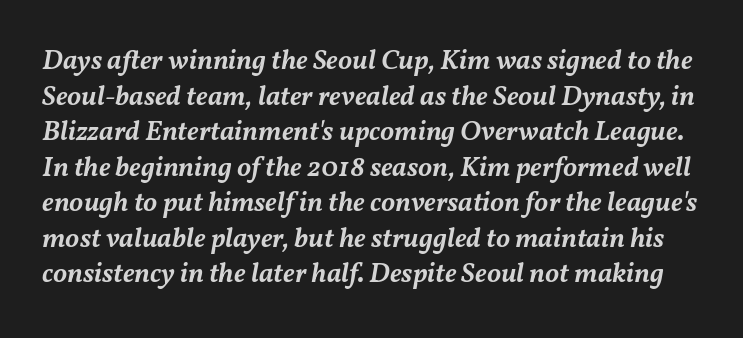
Q: Is the text bold? A: Semi-bold.
Q: Is the text italic (slanted)? A: Yes, it leans right by about 11 degrees.
Q: Is the text underlined? A: No.
Q: Is the spacing between letters normal or unusually wide? A: Normal.
Q: Is the spacing between lines tight, normal or loose? A: Normal.
Q: Width (condensed, normal, or wide)? A: Normal.
Q: Stroke contrast? A: Medium.
Q: x-height? A: Medium.
Q: Monospaced? A: No.
